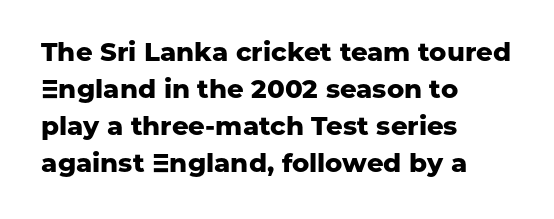
These words are printed bold, with thick strokes throughout. Between one letter and the next there's only the usual sliver of space. The letters stand straight up with perfectly vertical stems. The rendering anchors every line to the left-hand side. The leading is moderate, giving the passage an even texture.
